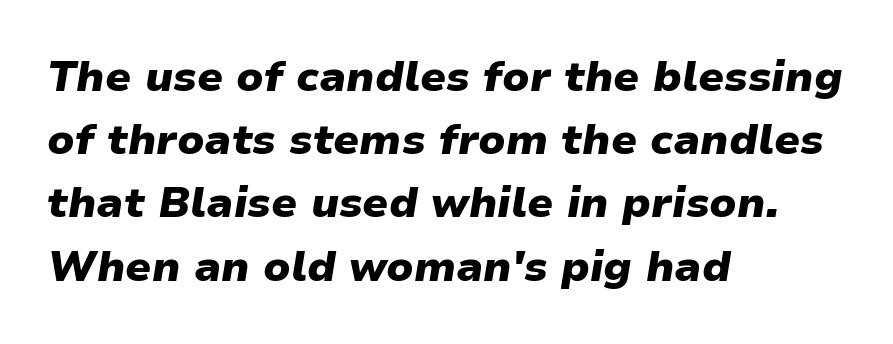
Q: Is the text bold? A: Yes.
Q: Is the text italic (slanted)? A: Yes, it leans right by about 9 degrees.
Q: Is the text underlined? A: No.
Q: How is the paragraph aligned? A: Left-aligned.
Q: Is the spacing between letters normal or unusually wide? A: Normal.
Q: Is the spacing between lines tight, normal or loose? A: Normal.
Q: Width (condensed, normal, or wide)? A: Normal.
Q: Stroke contrast? A: Low.
Q: x-height? A: Medium.
Q: Monospaced? A: No.
